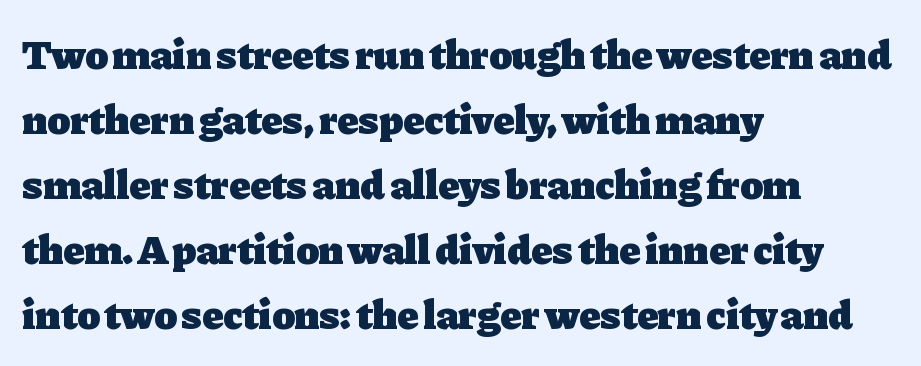
Q: Is the text bold? A: Yes.
Q: Is the text italic (slanted)? A: No, it is upright.
Q: Is the typeface a serif or a sans-serif typeface? A: Serif.
Q: Is the text underlined? A: No.
Q: How is the paragraph aligned? A: Left-aligned.
Q: Is the spacing between letters normal or unusually wide? A: Normal.
Q: Is the spacing between lines tight, normal or loose? A: Normal.
Q: Width (condensed, normal, or wide)? A: Normal.
Q: Stroke contrast? A: Low.
Q: x-height? A: Medium.
Q: Monospaced? A: No.
